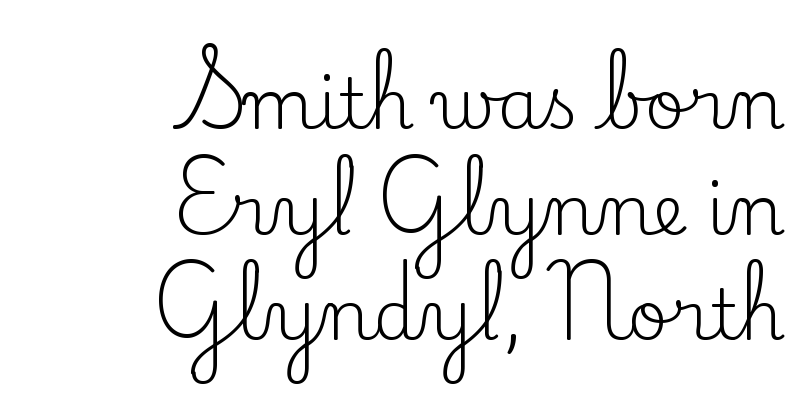
{"italic": "no", "bold": "no", "weight": "regular", "width": "normal", "stroke_contrast": "low", "x_height": "small", "monospaced": "no", "underline": "no", "align": "right", "line_spacing": "normal", "line_spacing_ratio": 1.51, "letter_spacing": "normal", "letter_spacing_em": 0.0, "glyph_px": 70}
